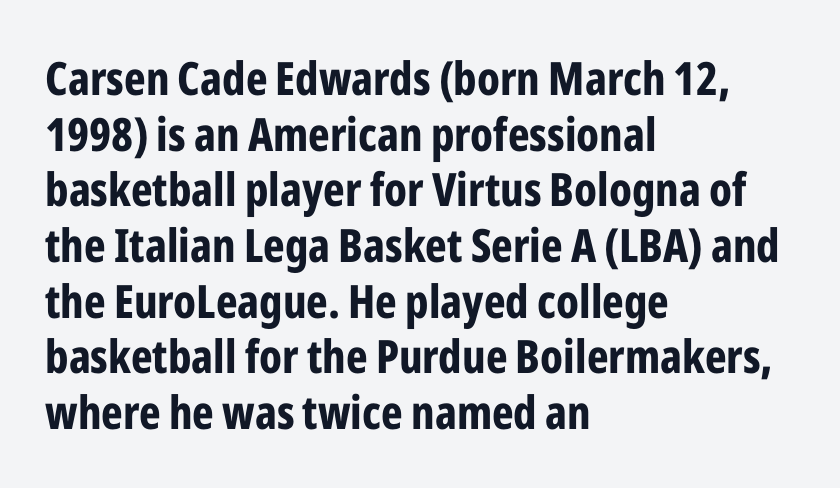
Compared with an ordinary text face, these strokes are far heavier — a full bold. Every row of glyphs begins at an identical x-position on the left. Rendered with straight, roman letterforms. Any mark beneath the type? The region is blank. Type style note: lacks serifs. A typesetter would call this zero additional tracking.
